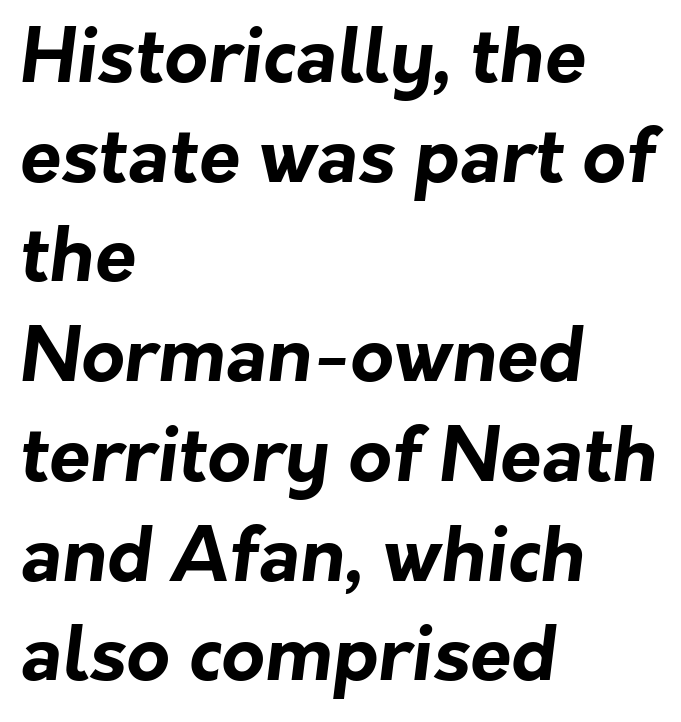
Q: Is the text bold? A: Yes.
Q: Is the typeface a serif or a sans-serif typeface? A: Sans-serif.
Q: Is the text underlined? A: No.
Q: How is the paragraph aligned? A: Left-aligned.
Q: Is the spacing between letters normal or unusually wide? A: Normal.
Q: Is the spacing between lines tight, normal or loose? A: Normal.
Q: Width (condensed, normal, or wide)? A: Normal.
Q: Stroke contrast? A: Low.
Q: x-height? A: Medium.
Q: Monospaced? A: No.
